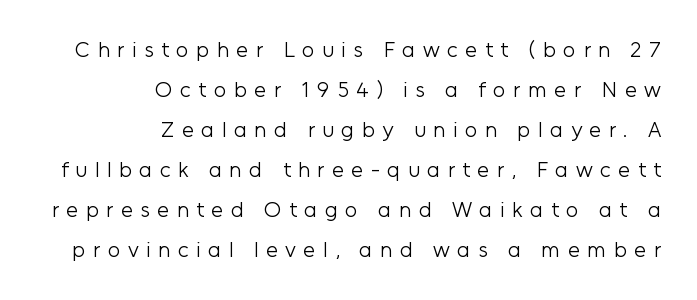
The image shows 22 px text type, upright; set right-aligned, line spacing 1.82x, unusually wide letter spacing (+0.33 em), not underlined.
